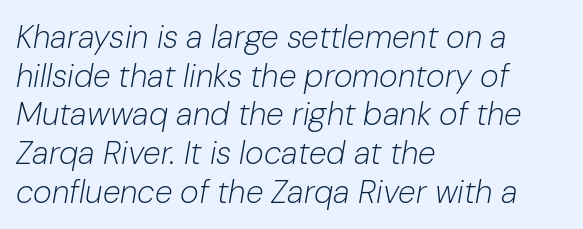
{"italic": "yes", "lean": "right", "slant_degrees": 10, "bold": "no", "weight": "light", "width": "normal", "stroke_contrast": "low", "x_height": "medium", "monospaced": "no", "underline": "no", "align": "left", "line_spacing_ratio": 1.21, "letter_spacing": "normal", "letter_spacing_em": 0.0, "glyph_px": 32}
